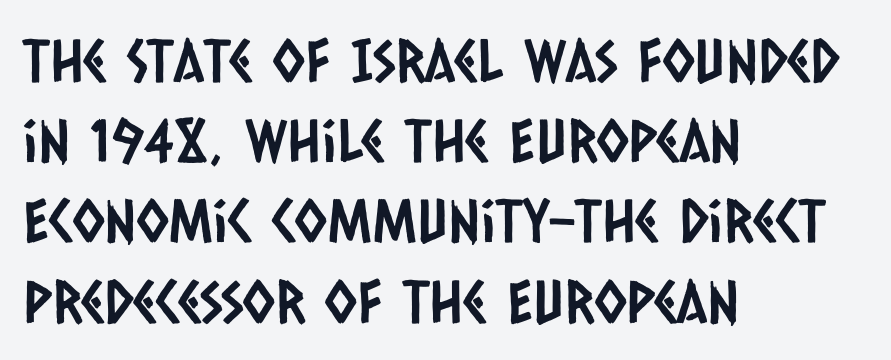
The image shows 59 px condensed sans-serif type; set left-aligned, normal line spacing (1.36x), normal letter spacing, not underlined; low stroke contrast and a large x-height.
